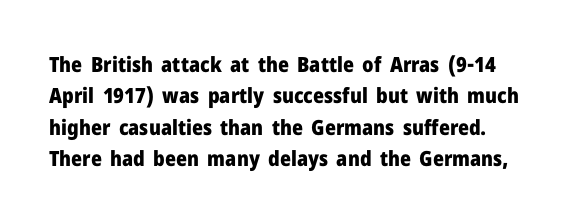
Set as a true bold cut, around the 700 mark. You can tell it's not italic because the verticals are truly vertical. Horizontally, the lines are justified to the leading edge only. Evenly set lines give the paragraph a standard silhouette. Just letters on the line, the space beneath them empty. Compared with typical body copy, the letter spacing here is the same.
